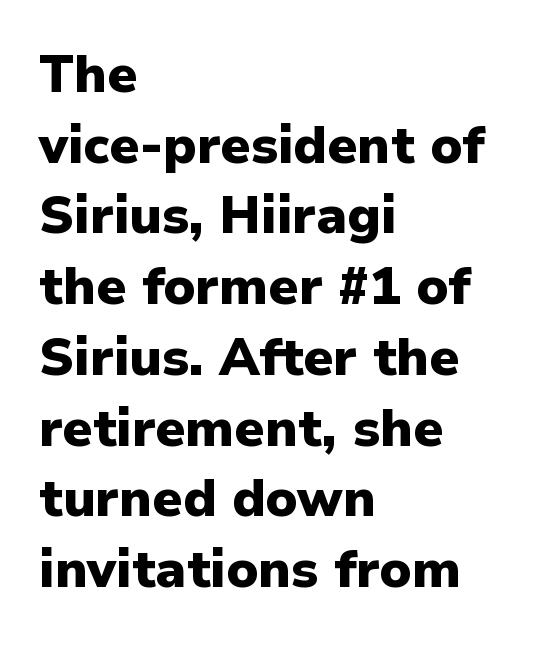
{"serif": "no", "italic": "no", "bold": "yes", "weight": "heavy", "width": "normal", "stroke_contrast": "low", "x_height": "medium", "monospaced": "no", "underline": "no", "align": "left", "line_spacing": "normal", "line_spacing_ratio": 1.36, "letter_spacing": "normal", "letter_spacing_em": 0.0, "glyph_px": 52}
